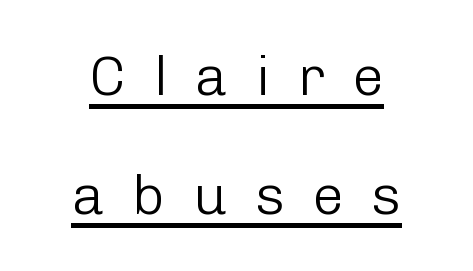
Q: Is the text bold? A: No.
Q: Is the text italic (slanted)? A: No, it is upright.
Q: Is the typeface a serif or a sans-serif typeface? A: Sans-serif.
Q: Is the text underlined? A: Yes.
Q: How is the paragraph aligned? A: Centered.
Q: Is the spacing between letters normal or unusually wide? A: Unusually wide.
Q: Is the spacing between lines tight, normal or loose? A: Loose.
Q: Width (condensed, normal, or wide)? A: Normal.
Q: Stroke contrast? A: Low.
Q: x-height? A: Medium.
Q: Monospaced? A: No.
